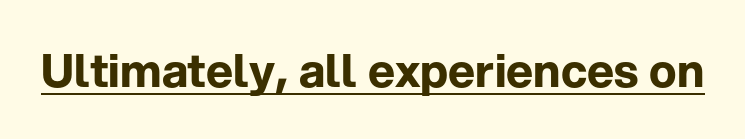
{"serif": "no", "italic": "no", "bold": "yes", "weight": "bold", "width": "normal", "stroke_contrast": "low", "x_height": "medium", "monospaced": "no", "underline": "yes", "letter_spacing": "normal", "letter_spacing_em": 0.0, "glyph_px": 46}
